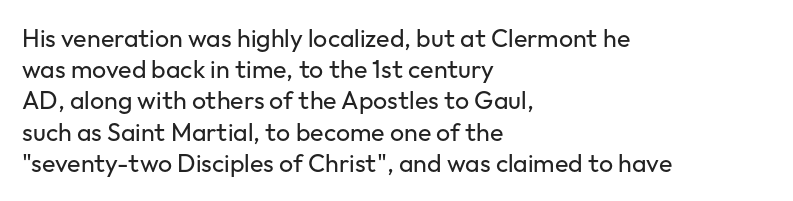
The image shows 25 px text type, upright; set left-aligned, normal line spacing (1.25x), normal letter spacing, not underlined.
